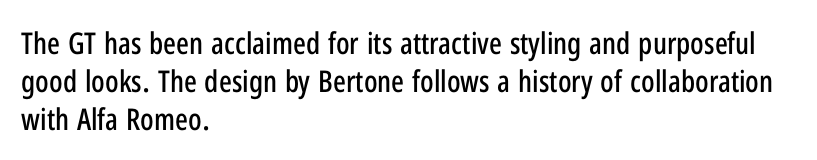
Q: Is the text italic (slanted)? A: No, it is upright.
Q: Is the typeface a serif or a sans-serif typeface? A: Sans-serif.
Q: Is the text underlined? A: No.
Q: How is the paragraph aligned? A: Left-aligned.
Q: Is the spacing between letters normal or unusually wide? A: Normal.
Q: Is the spacing between lines tight, normal or loose? A: Normal.
Q: Width (condensed, normal, or wide)? A: Condensed.
Q: Stroke contrast? A: Low.
Q: x-height? A: Medium.
Q: Monospaced? A: No.
